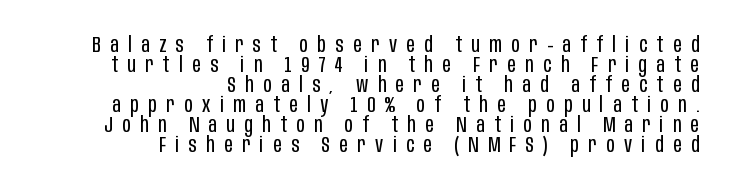
The paragraph has a hard right edge and a soft left edge. These lines have a slow, spaced-out rhythm from letter to letter. Posture: upright roman. These glyphs show unthickened strokes, regular width or finer. Interline gaps are noticeably narrow in this sample.
